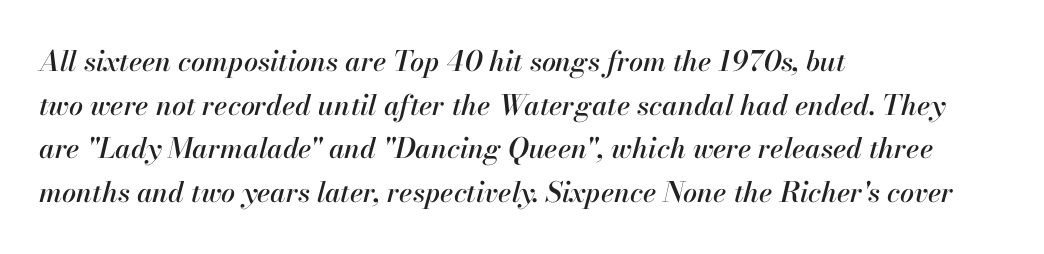
Check under the words: just untouched page. How would I describe the line gaps? Plain and ordinary. The face used here is proportionally spaced, like ordinary book or web type. The lines are quadded left. The passage shown leans; its letterforms are oblique.
